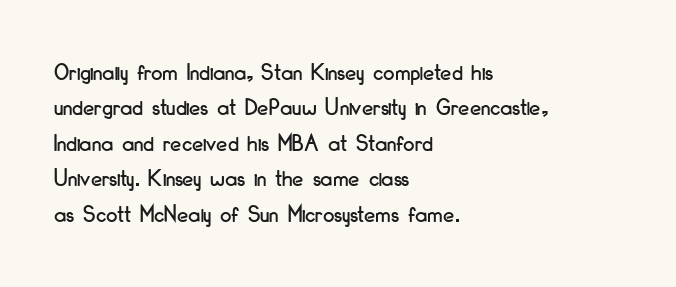
Q: Is the text italic (slanted)? A: No, it is upright.
Q: Is the text underlined? A: No.
Q: How is the paragraph aligned? A: Left-aligned.
Q: Is the spacing between letters normal or unusually wide? A: Normal.
Q: Is the spacing between lines tight, normal or loose? A: Normal.
